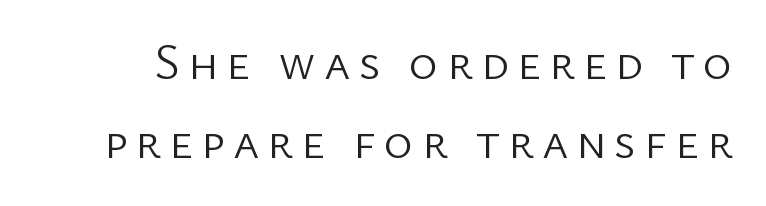
Q: Is the text bold? A: No.
Q: Is the text italic (slanted)? A: No, it is upright.
Q: Is the typeface a serif or a sans-serif typeface? A: Sans-serif.
Q: Is the text underlined? A: No.
Q: Is the spacing between lines tight, normal or loose? A: Normal.
Q: Width (condensed, normal, or wide)? A: Normal.
Q: Stroke contrast? A: Low.
Q: x-height? A: Medium.
Q: Monospaced? A: No.
